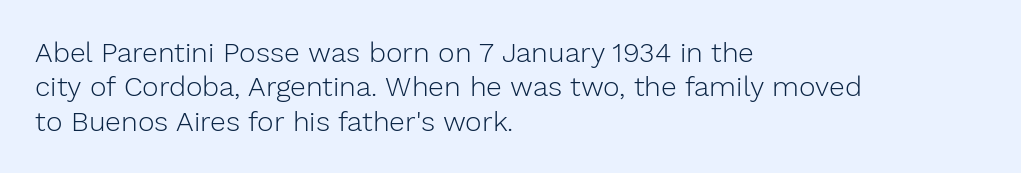
The image shows 28 px light sans-serif type, upright; set left-aligned, line spacing 1.23x, normal letter spacing, not underlined; low stroke contrast and a medium x-height.
